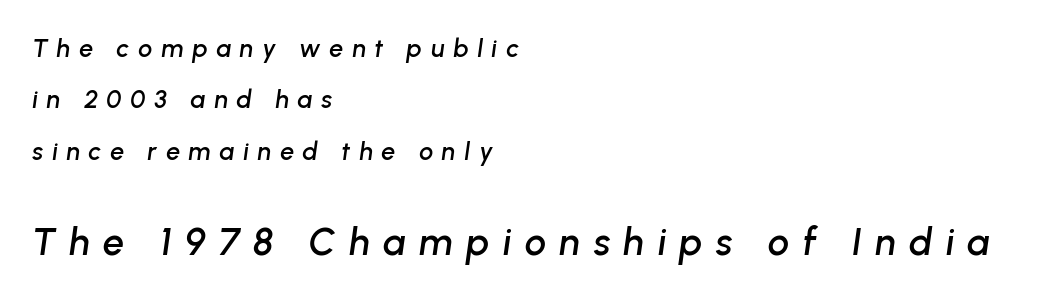
The image shows 38 px text type, italic (leaning right); set left-aligned, loose line spacing (2.06x), unusually wide letter spacing (+0.35 em), not underlined; the second (bottom) block is 1.52x larger; low stroke contrast and a medium x-height.
